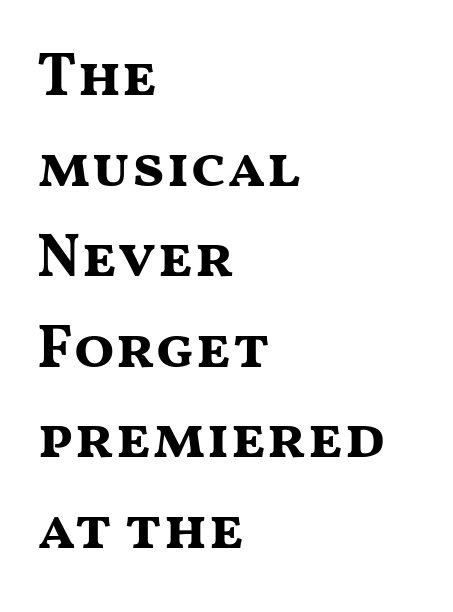
A typesetter would mark this as roman, not italic. You can tell from the bare stems that sans-serif type was used. The vertical gap from one line to the next is medium. The passage shown is emphatically bold. Letters rest on an invisible, unmarked baseline.
